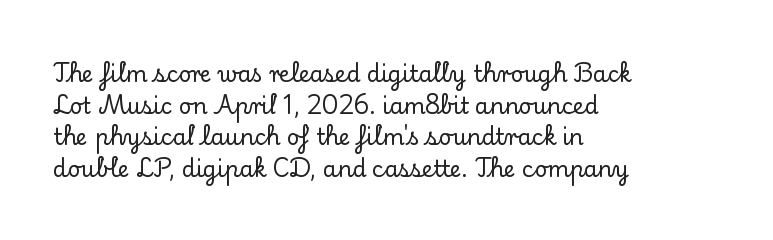
{"italic": "no", "underline": "no", "align": "left", "line_spacing": "normal", "line_spacing_ratio": 1.44, "letter_spacing": "normal", "letter_spacing_em": 0.0, "glyph_px": 22}
